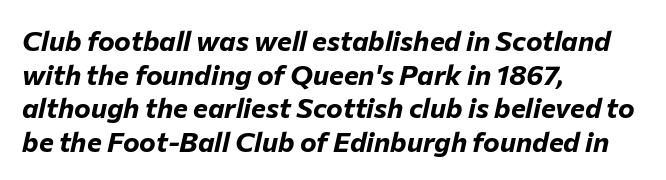
Each letter keeps its own natural width here, so spacing adapts to shape. Students, this is bold: see how much ink each stroke carries. Plain, unruled lines of type. Rendered with sloped, italic letterforms. You could call the tracking neutral — neither tight nor loose. Each line starts at the same left margin while the right side varies.
